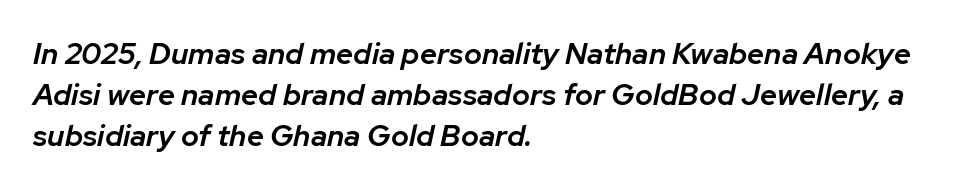
The image shows 30 px semibold type, italic (leaning right); set left-aligned, normal line spacing (1.36x), normal letter spacing, not underlined; low stroke contrast and a medium x-height.
